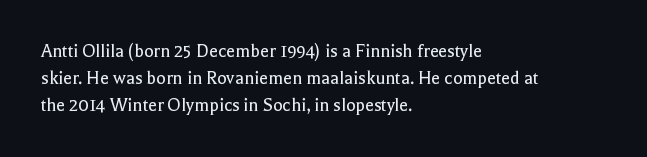
The image shows 20 px text type, upright; set left-aligned, normal line spacing (1.34x), normal letter spacing, not underlined.
